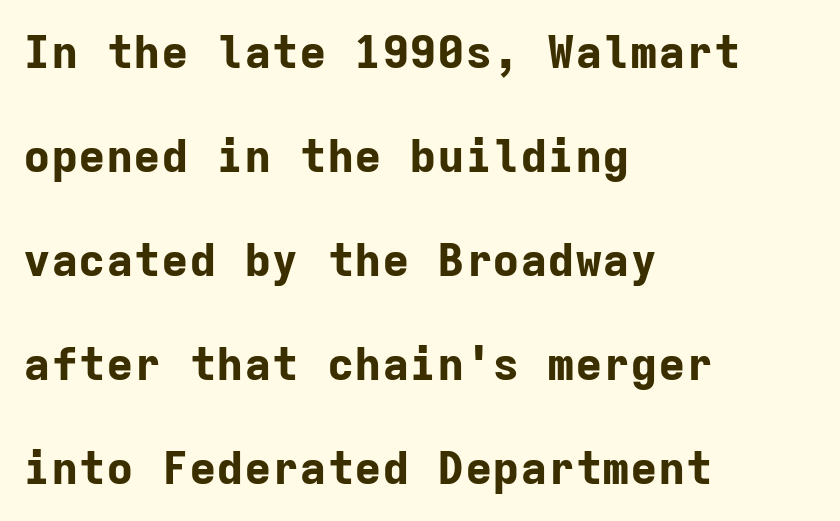
The image shows 46 px bold sans-serif type, upright, monospaced; set left-aligned, loose line spacing (2.26x), normal letter spacing, not underlined; low stroke contrast and a medium x-height.
